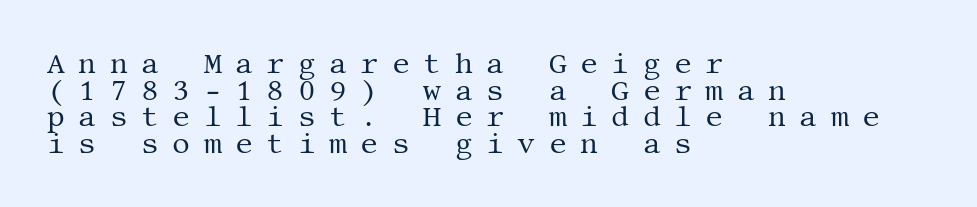
The image shows 28 px regular-weight serif type, upright; set left-aligned, tight line spacing (0.95x), unusually wide letter spacing (+0.48 em), not underlined; medium stroke contrast and a large x-height.
